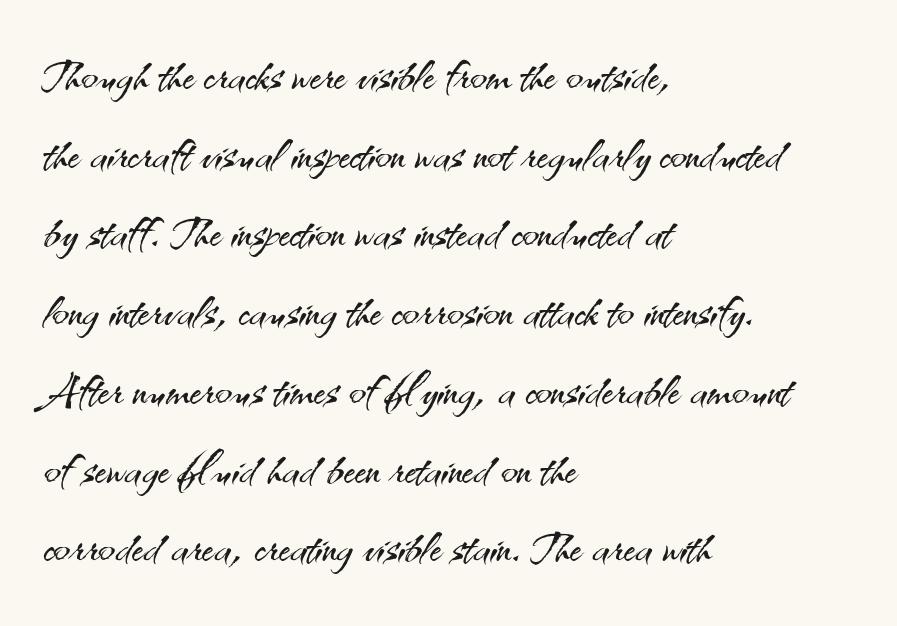
The image shows 62 px light sans-serif type; set left-aligned, normal line spacing (1.27x), normal letter spacing, not underlined; medium stroke contrast and a small x-height.
